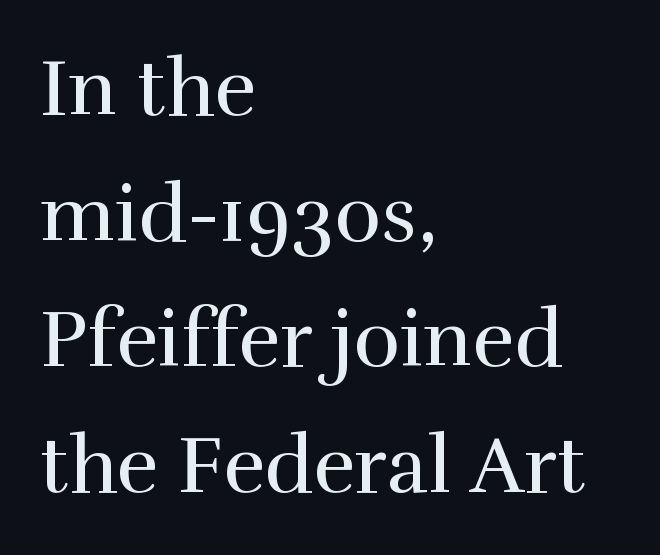
The image shows 79 px regular-weight serif type, upright; set left-aligned, normal line spacing (1.59x), normal letter spacing, not underlined; high stroke contrast and a medium x-height.
